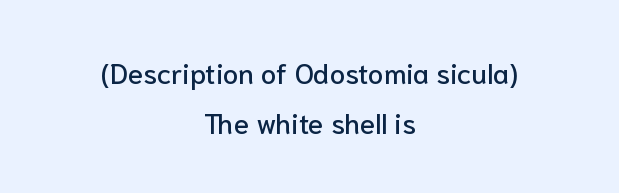
The image shows 28 px sans-serif type, upright; set centered, line spacing 1.78x, normal letter spacing, not underlined; low stroke contrast and a medium x-height.
